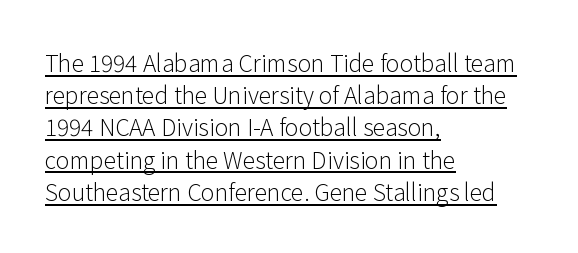
Q: Is the text bold? A: No.
Q: Is the text italic (slanted)? A: No, it is upright.
Q: Is the text underlined? A: Yes.
Q: How is the paragraph aligned? A: Left-aligned.
Q: Is the spacing between letters normal or unusually wide? A: Normal.
Q: Is the spacing between lines tight, normal or loose? A: Normal.
